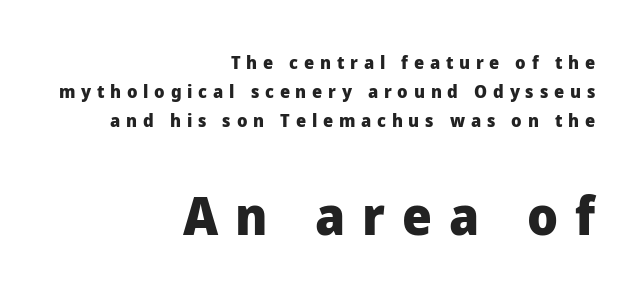
The line texture is sparse and dotted thanks to wide tracking. These lines carry a lot of weight — the face is fully bold. The rag falls on the left side of this text block. Quick note: not italic, upright. The block of text has a typical density, with ordinary space between rows.
